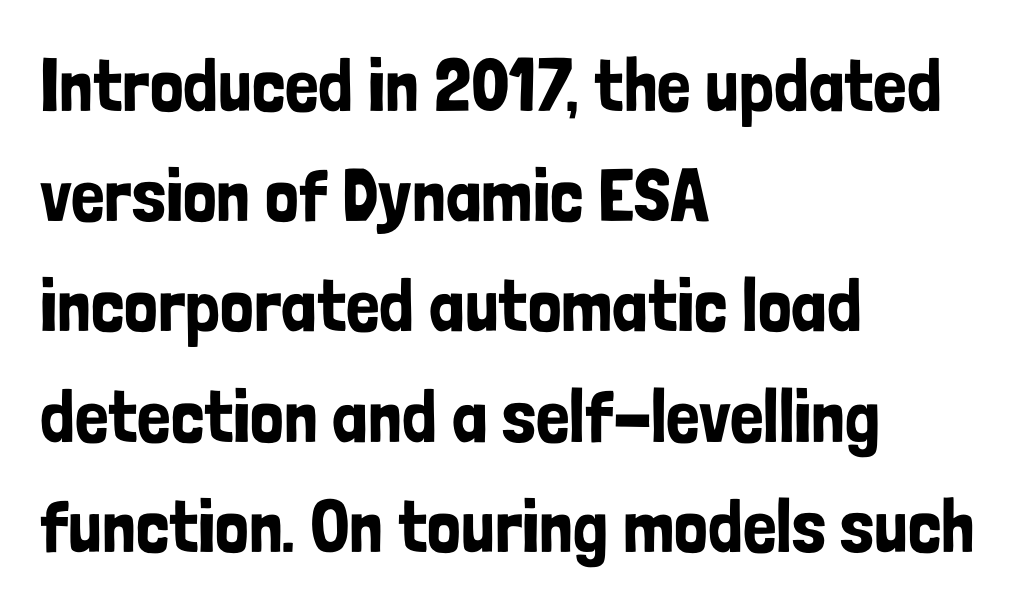
Q: Is the text italic (slanted)? A: No, it is upright.
Q: Is the typeface a serif or a sans-serif typeface? A: Sans-serif.
Q: Is the text underlined? A: No.
Q: How is the paragraph aligned? A: Left-aligned.
Q: Is the spacing between letters normal or unusually wide? A: Normal.
Q: Is the spacing between lines tight, normal or loose? A: Normal.
Q: Width (condensed, normal, or wide)? A: Condensed.
Q: Stroke contrast? A: Low.
Q: x-height? A: Medium.
Q: Monospaced? A: No.
